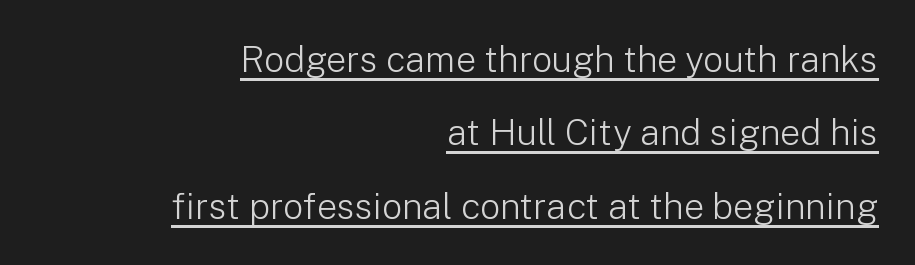
Q: Is the text bold? A: No.
Q: Is the text italic (slanted)? A: No, it is upright.
Q: Is the typeface a serif or a sans-serif typeface? A: Sans-serif.
Q: Is the text underlined? A: Yes.
Q: How is the paragraph aligned? A: Right-aligned.
Q: Is the spacing between letters normal or unusually wide? A: Normal.
Q: Is the spacing between lines tight, normal or loose? A: Loose.
Q: Width (condensed, normal, or wide)? A: Normal.
Q: Stroke contrast? A: Low.
Q: x-height? A: Medium.
Q: Monospaced? A: No.
